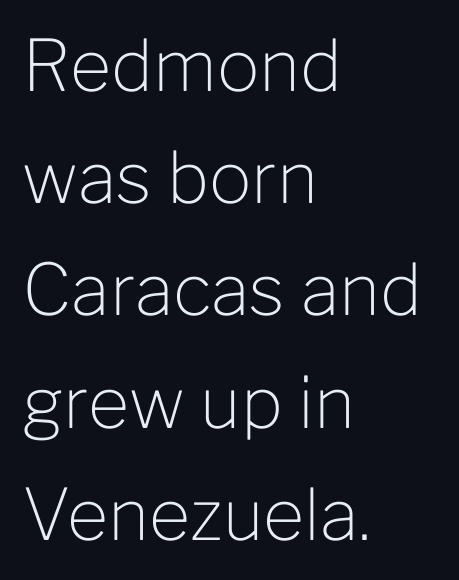
The image shows 71 px light sans-serif type, upright; set left-aligned, normal line spacing (1.58x), normal letter spacing, not underlined; low stroke contrast and a medium x-height.
